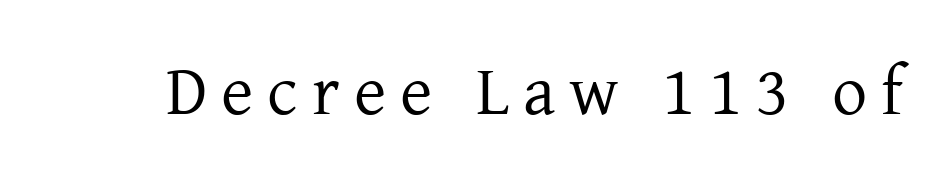
The image shows 70 px regular-weight serif type, upright; set unusually wide letter spacing (+0.2 em), not underlined; low stroke contrast and a medium x-height.
